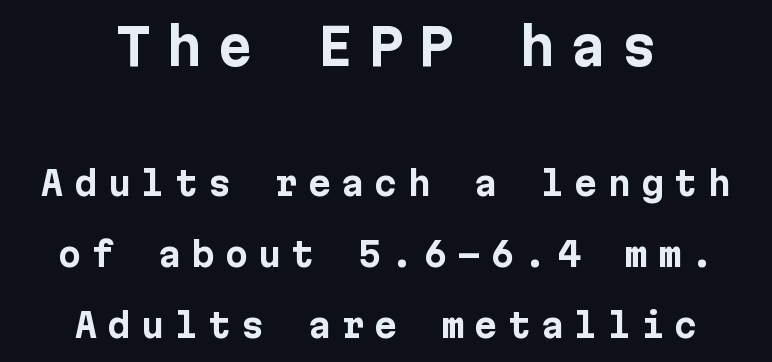
{"serif": "no", "italic": "no", "bold": "yes", "weight": "bold", "width": "normal", "stroke_contrast": "low", "x_height": "medium", "underline": "no", "align": "center", "line_spacing": "loose", "line_spacing_ratio": 2.15, "letter_spacing": "wide", "letter_spacing_em": 0.31, "larger_block": "first", "size_ratio": 1.52, "glyph_px": 50}
